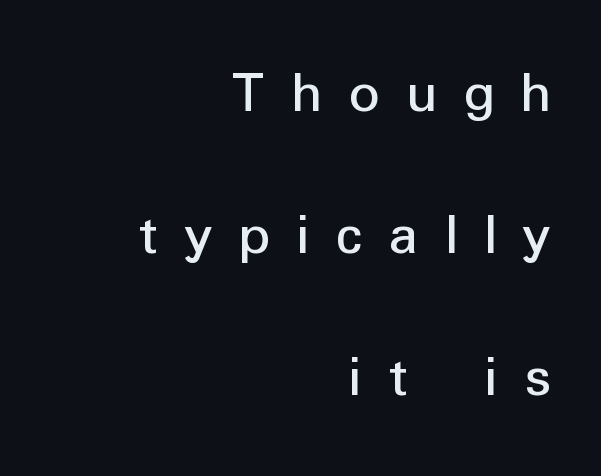
The image shows 61 px sans-serif type, upright; set right-aligned, loose line spacing (2.33x), unusually wide letter spacing (+0.43 em), not underlined; low stroke contrast and a medium x-height.
